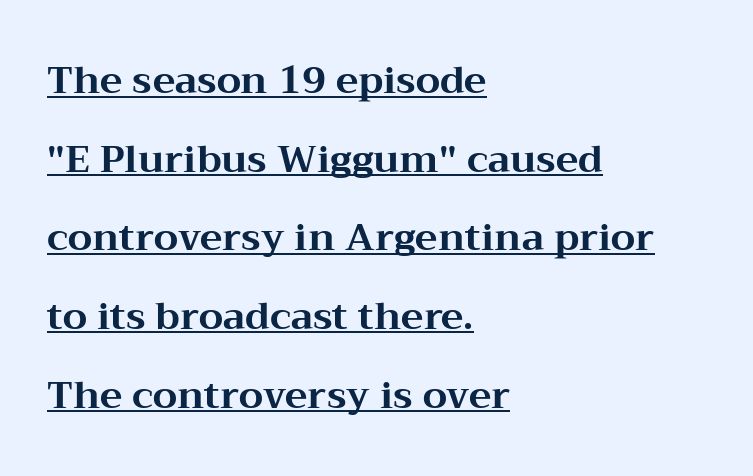
Q: Is the text bold? A: Yes.
Q: Is the text italic (slanted)? A: No, it is upright.
Q: Is the typeface a serif or a sans-serif typeface? A: Serif.
Q: Is the text underlined? A: Yes.
Q: How is the paragraph aligned? A: Left-aligned.
Q: Is the spacing between letters normal or unusually wide? A: Normal.
Q: Is the spacing between lines tight, normal or loose? A: Loose.
Q: Width (condensed, normal, or wide)? A: Wide.
Q: Stroke contrast? A: Medium.
Q: x-height? A: Medium.
Q: Monospaced? A: No.
